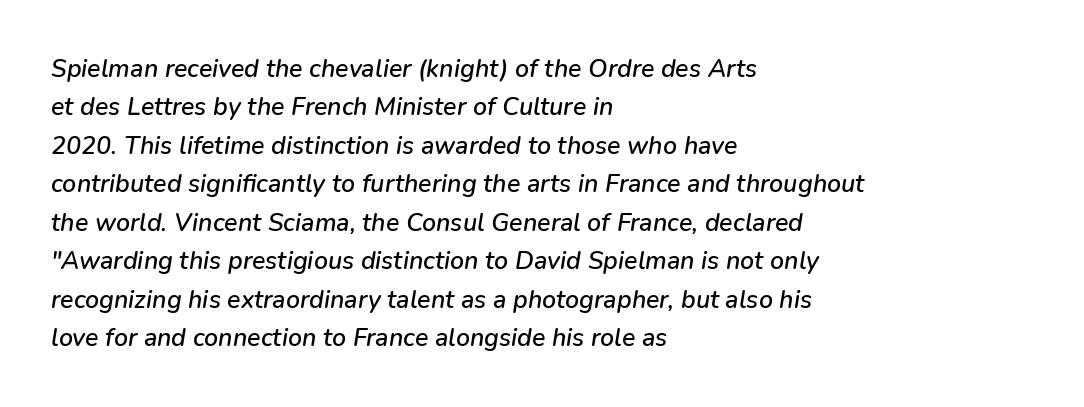
The image shows 25 px text type, italic (leaning right); set left-aligned, normal line spacing (1.54x), normal letter spacing, not underlined.
